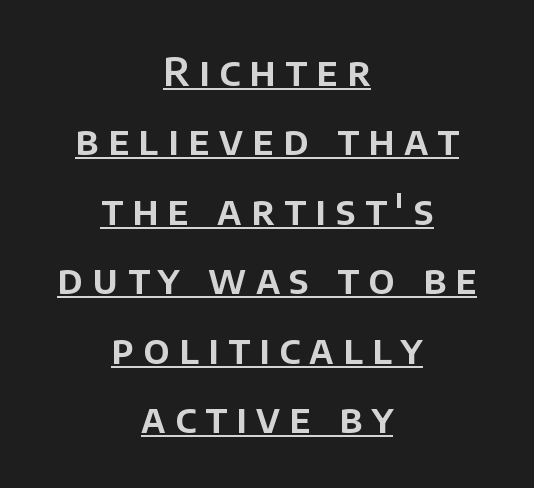
Do the characters align in a grid? No, the font is proportional. To sum up the face: it is a sans, with no serifs. The lettering holds an erect, upright posture throughout. This sample is center-justified, so both line endings float freely.
